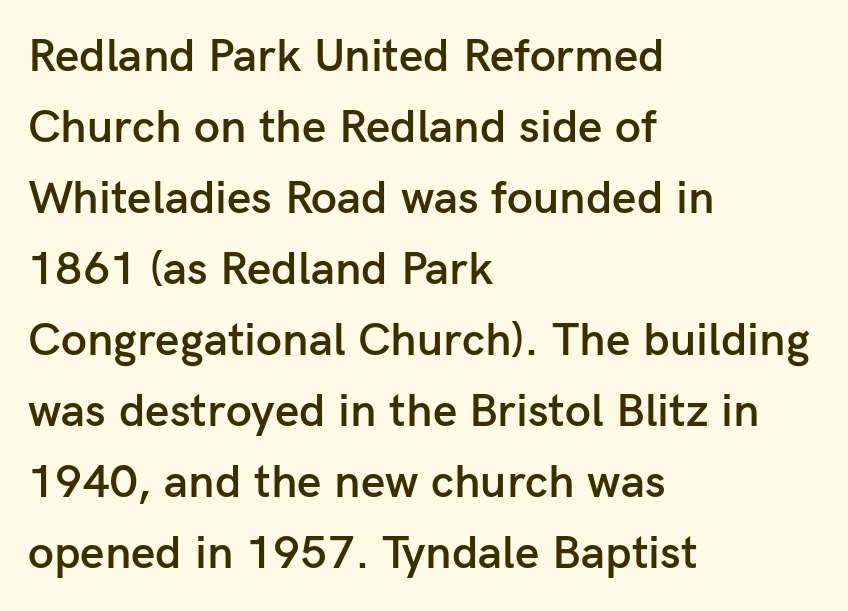
The image shows 47 px semibold sans-serif type, upright; set left-aligned, normal line spacing (1.51x), normal letter spacing, not underlined; low stroke contrast and a medium x-height.
